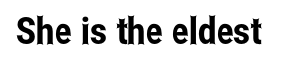
The image shows 37 px condensed sans-serif type, upright; set normal letter spacing, not underlined; low stroke contrast and a medium x-height.
